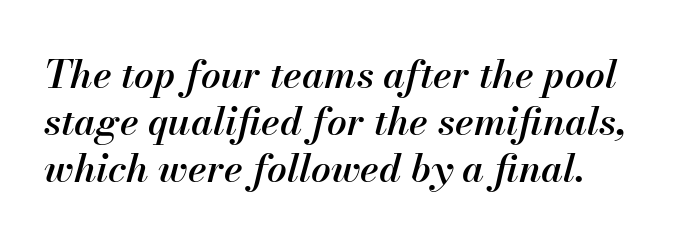
Q: Is the text bold? A: Semi-bold.
Q: Is the text italic (slanted)? A: Yes, it leans right by about 13 degrees.
Q: Is the text underlined? A: No.
Q: Is the spacing between letters normal or unusually wide? A: Normal.
Q: Width (condensed, normal, or wide)? A: Normal.
Q: Stroke contrast? A: Medium.
Q: x-height? A: Small.
Q: Monospaced? A: No.
